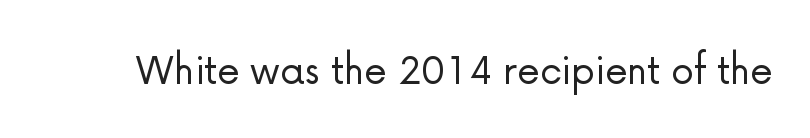
{"serif": "no", "italic": "no", "bold": "no", "weight": "light", "width": "normal", "stroke_contrast": "low", "x_height": "medium", "monospaced": "no", "underline": "no", "letter_spacing": "normal", "letter_spacing_em": 0.0, "glyph_px": 46}
